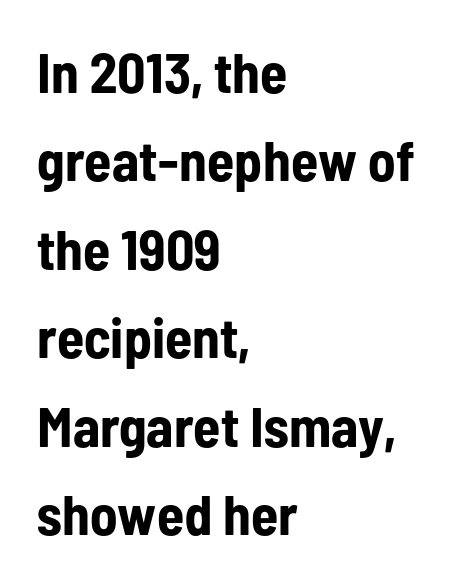
The image shows 56 px bold, condensed sans-serif type, upright; set left-aligned, normal line spacing (1.58x), normal letter spacing, not underlined; low stroke contrast and a medium x-height.
